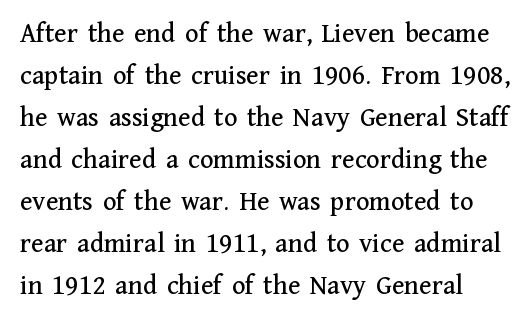
Caption: standard tracking, unaltered. Classification — serif. Italic: no, the glyphs are upright roman. Here the designer chose a conventional face with non-uniform glyph widths. Type without underlining. Is there much room between lines? A standard amount, neither cramped nor airy.
